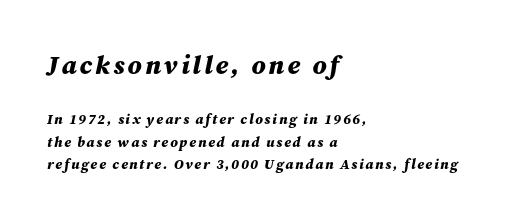
{"italic": "yes", "lean": "right", "slant_degrees": 12, "bold": "yes", "underline": "no", "align": "left", "line_spacing": "normal", "line_spacing_ratio": 1.6, "larger_block": "first", "size_ratio": 1.86, "glyph_px": 26}
